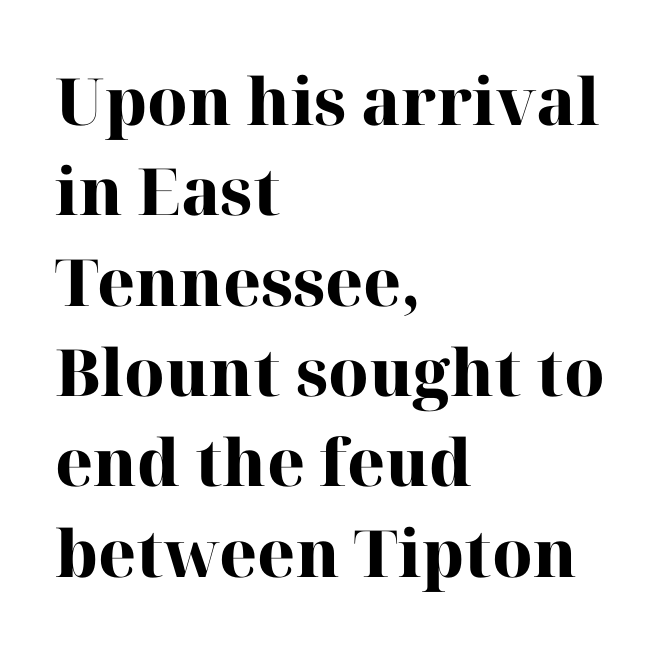
The image shows 65 px heavy serif type, upright; set left-aligned, normal line spacing (1.39x), normal letter spacing, not underlined; high stroke contrast and a medium x-height.
